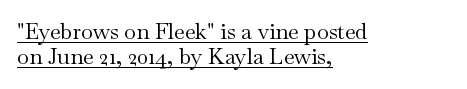
{"italic": "no", "bold": "no", "underline": "yes", "align": "left", "line_spacing": "tight", "line_spacing_ratio": 1.15, "letter_spacing": "normal", "letter_spacing_em": 0.0, "glyph_px": 22}
